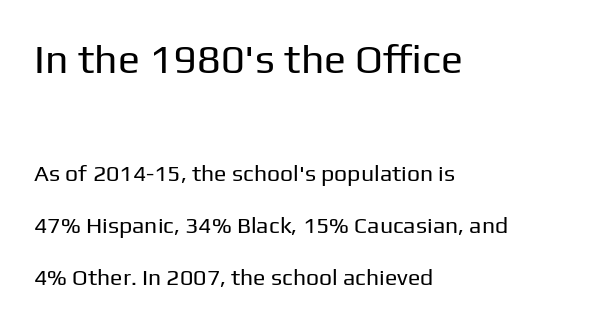
The image shows 41 px regular-weight sans-serif type, upright; set left-aligned, loose line spacing (2.25x), normal letter spacing, not underlined; the first (top) block is 1.78x larger; low stroke contrast and a medium x-height.
